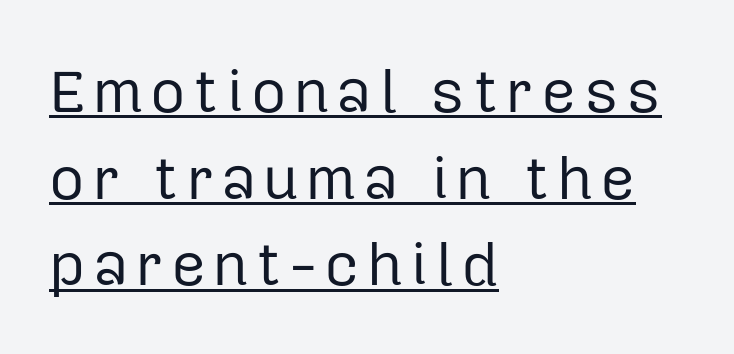
{"serif": "no", "italic": "no", "bold": "no", "weight": "regular", "width": "normal", "stroke_contrast": "low", "x_height": "medium", "monospaced": "no", "underline": "yes", "align": "left", "line_spacing": "normal", "line_spacing_ratio": 1.42, "glyph_px": 61}
